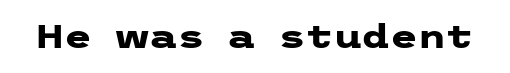
Q: Is the text bold? A: Yes.
Q: Is the text italic (slanted)? A: No, it is upright.
Q: Is the typeface a serif or a sans-serif typeface? A: Sans-serif.
Q: Is the text underlined? A: No.
Q: Is the spacing between letters normal or unusually wide? A: Normal.
Q: Width (condensed, normal, or wide)? A: Wide.
Q: Stroke contrast? A: Low.
Q: x-height? A: Medium.
